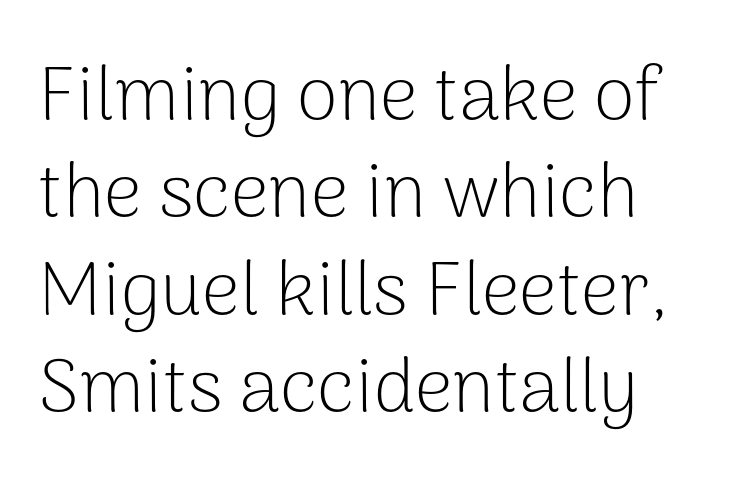
Q: Is the text bold? A: No.
Q: Is the text italic (slanted)? A: No, it is upright.
Q: Is the typeface a serif or a sans-serif typeface? A: Sans-serif.
Q: Is the text underlined? A: No.
Q: How is the paragraph aligned? A: Left-aligned.
Q: Is the spacing between letters normal or unusually wide? A: Normal.
Q: Is the spacing between lines tight, normal or loose? A: Normal.
Q: Width (condensed, normal, or wide)? A: Normal.
Q: Stroke contrast? A: Low.
Q: x-height? A: Medium.
Q: Monospaced? A: No.
